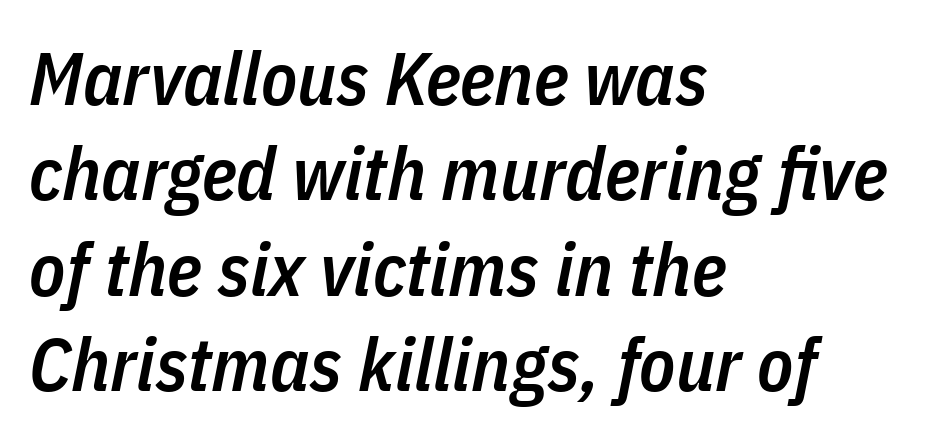
Q: Is the text bold? A: Semi-bold.
Q: Is the text italic (slanted)? A: Yes, it leans right by about 11 degrees.
Q: Is the text underlined? A: No.
Q: How is the paragraph aligned? A: Left-aligned.
Q: Is the spacing between letters normal or unusually wide? A: Normal.
Q: Is the spacing between lines tight, normal or loose? A: Normal.
Q: Width (condensed, normal, or wide)? A: Condensed.
Q: Stroke contrast? A: Low.
Q: x-height? A: Medium.
Q: Monospaced? A: No.
